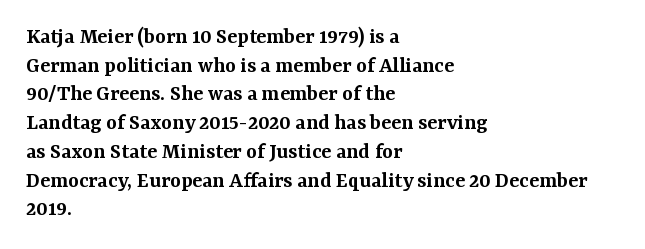
{"italic": "no", "bold": "semi", "underline": "no", "align": "left", "line_spacing": "normal", "line_spacing_ratio": 1.25, "letter_spacing": "normal", "letter_spacing_em": 0.0, "glyph_px": 23}
